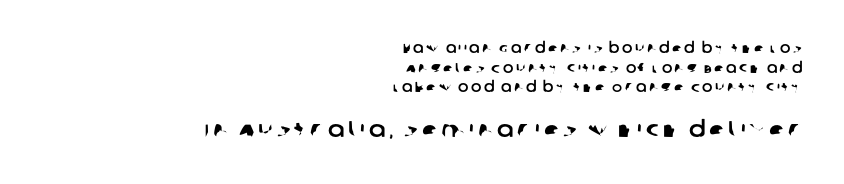
{"underline": "no", "align": "right", "line_spacing": "normal", "line_spacing_ratio": 1.41, "larger_block": "second", "size_ratio": 1.57, "glyph_px": 22}
